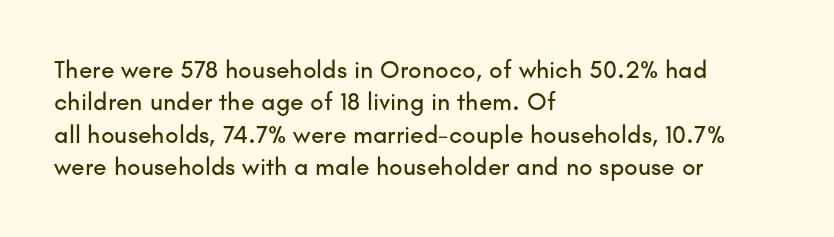
{"italic": "no", "underline": "no", "align": "left", "line_spacing": "normal", "line_spacing_ratio": 1.3, "letter_spacing": "normal", "letter_spacing_em": 0.0, "glyph_px": 25}
